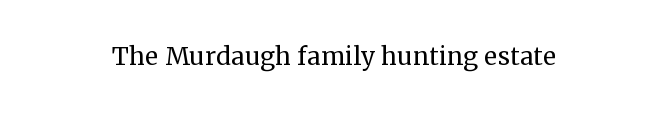
Q: Is the text bold? A: No.
Q: Is the text italic (slanted)? A: No, it is upright.
Q: Is the typeface a serif or a sans-serif typeface? A: Serif.
Q: Is the text underlined? A: No.
Q: How is the paragraph aligned? A: Centered.
Q: Is the spacing between letters normal or unusually wide? A: Normal.
Q: Width (condensed, normal, or wide)? A: Normal.
Q: Stroke contrast? A: Medium.
Q: x-height? A: Medium.
Q: Monospaced? A: No.
